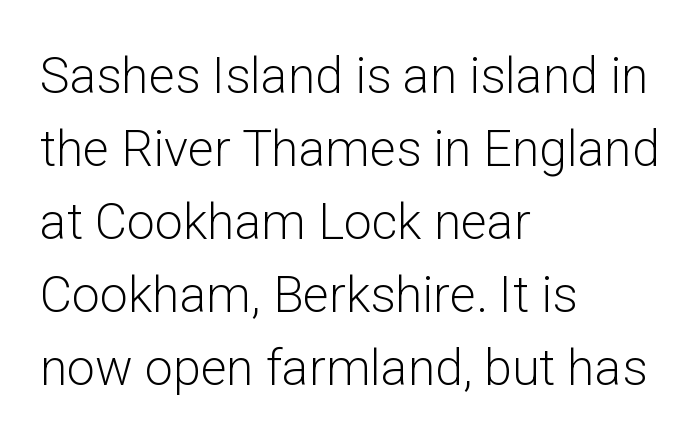
Q: Is the text bold? A: No.
Q: Is the text italic (slanted)? A: No, it is upright.
Q: Is the typeface a serif or a sans-serif typeface? A: Sans-serif.
Q: Is the text underlined? A: No.
Q: How is the paragraph aligned? A: Left-aligned.
Q: Is the spacing between letters normal or unusually wide? A: Normal.
Q: Is the spacing between lines tight, normal or loose? A: Normal.
Q: Width (condensed, normal, or wide)? A: Normal.
Q: Stroke contrast? A: Low.
Q: x-height? A: Medium.
Q: Monospaced? A: No.
